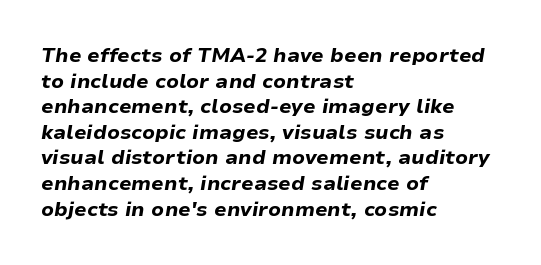
The image shows 20 px bold type, italic (leaning right); set left-aligned, normal line spacing (1.28x), normal letter spacing, not underlined.
